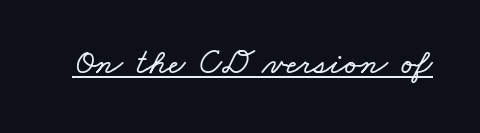
{"width": "wide", "stroke_contrast": "low", "x_height": "small", "monospaced": "no", "underline": "yes", "letter_spacing": "normal", "letter_spacing_em": 0.0, "glyph_px": 36}
